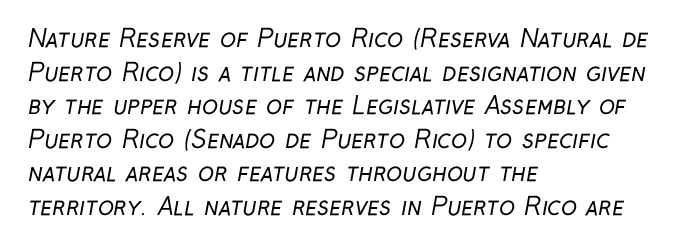
Q: Is the text bold? A: No.
Q: Is the text underlined? A: No.
Q: How is the paragraph aligned? A: Left-aligned.
Q: Is the spacing between letters normal or unusually wide? A: Normal.
Q: Is the spacing between lines tight, normal or loose? A: Normal.
